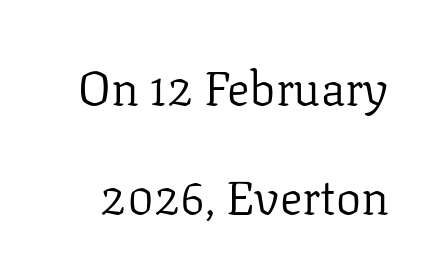
Small tapered or slab feet sit at the stroke ends, so this counts as serif. Weight: regular or lighter. The specimen omits any rule beneath the text block's lines. No extra tracking has been applied to these lines. Spacing verdict: proportional, widths tailored to each character.
